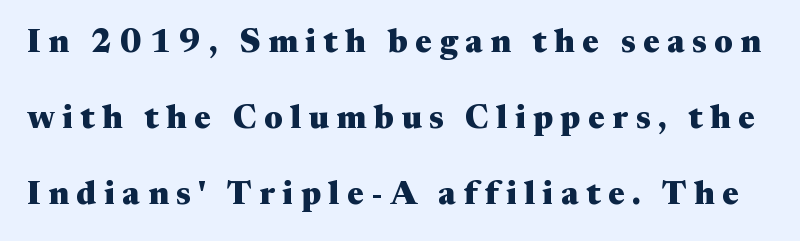
Q: Is the text bold? A: Yes.
Q: Is the text italic (slanted)? A: No, it is upright.
Q: Is the typeface a serif or a sans-serif typeface? A: Serif.
Q: Is the text underlined? A: No.
Q: Is the spacing between letters normal or unusually wide? A: Unusually wide.
Q: Is the spacing between lines tight, normal or loose? A: Loose.
Q: Width (condensed, normal, or wide)? A: Wide.
Q: Stroke contrast? A: Medium.
Q: x-height? A: Medium.
Q: Monospaced? A: No.
